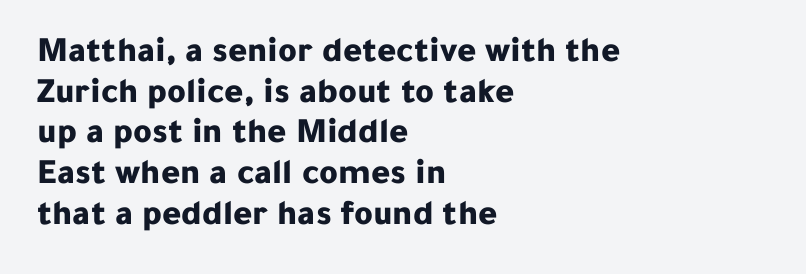
{"serif": "no", "italic": "no", "bold": "yes", "weight": "bold", "width": "normal", "stroke_contrast": "low", "x_height": "medium", "monospaced": "no", "underline": "no", "align": "left", "line_spacing": "tight", "line_spacing_ratio": 1.13, "letter_spacing": "normal", "letter_spacing_em": 0.0, "glyph_px": 36}
